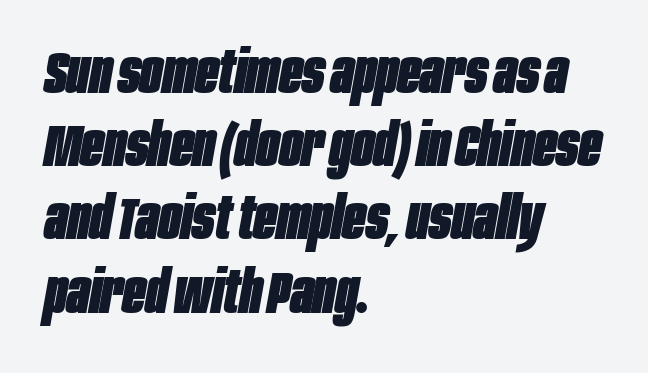
Descender tails drop into unmarked territory. The rendering uses a bold face; every stroke is thick and dark. The rendering uses natural spacing where letterforms have individual widths. Rendered with sloped, italic letterforms.
